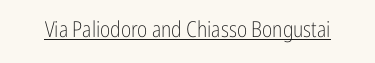
Q: Is the text bold? A: No.
Q: Is the text italic (slanted)? A: No, it is upright.
Q: Is the text underlined? A: Yes.
Q: Is the spacing between letters normal or unusually wide? A: Normal.
